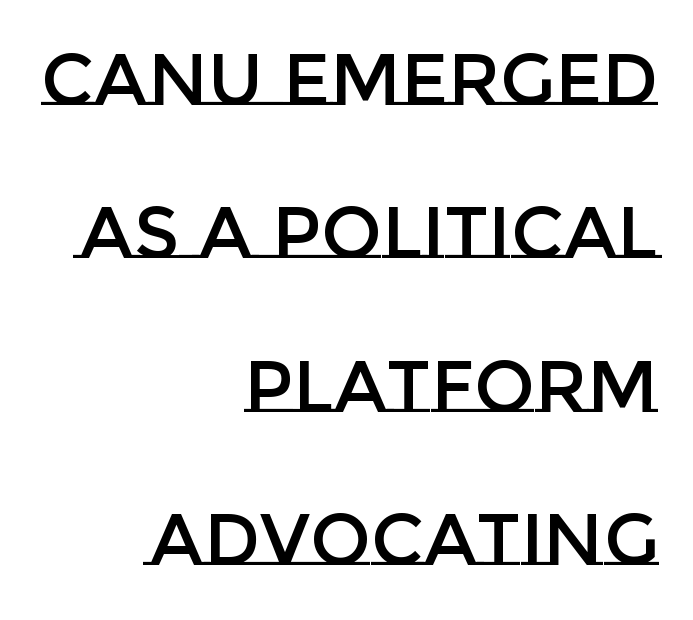
Alignment: flush right. The letters sit at their default tracking, neither squeezed nor spread. Baseline-to-baseline distance is far greater than the letter height. Designer's note — italics off, roman on.
